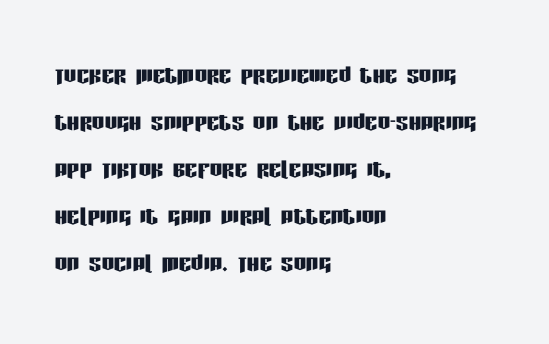
Q: Is the text italic (slanted)? A: No, it is upright.
Q: Is the typeface a serif or a sans-serif typeface? A: Sans-serif.
Q: Is the text underlined? A: No.
Q: How is the paragraph aligned? A: Left-aligned.
Q: Is the spacing between letters normal or unusually wide? A: Normal.
Q: Is the spacing between lines tight, normal or loose? A: Normal.
Q: Width (condensed, normal, or wide)? A: Condensed.
Q: Stroke contrast? A: Low.
Q: x-height? A: Large.
Q: Monospaced? A: No.
